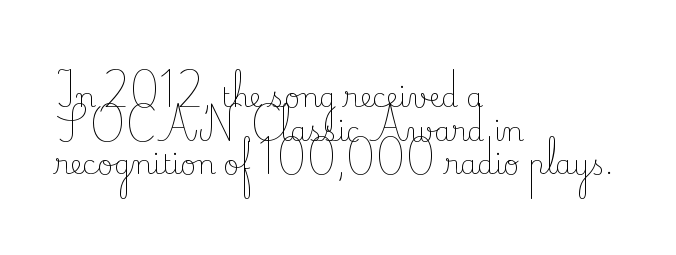
The image shows 27 px text type, upright; set left-aligned, normal line spacing (1.25x), normal letter spacing, not underlined.
